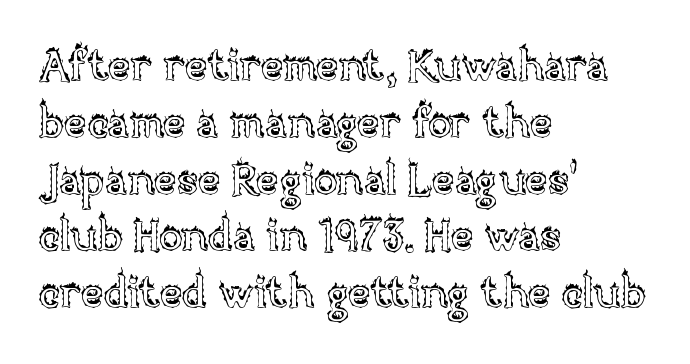
Q: Is the text italic (slanted)? A: No, it is upright.
Q: Is the text underlined? A: No.
Q: How is the paragraph aligned? A: Left-aligned.
Q: Is the spacing between letters normal or unusually wide? A: Normal.
Q: Is the spacing between lines tight, normal or loose? A: Normal.
Q: Width (condensed, normal, or wide)? A: Normal.
Q: x-height? A: Large.
Q: Monospaced? A: No.
